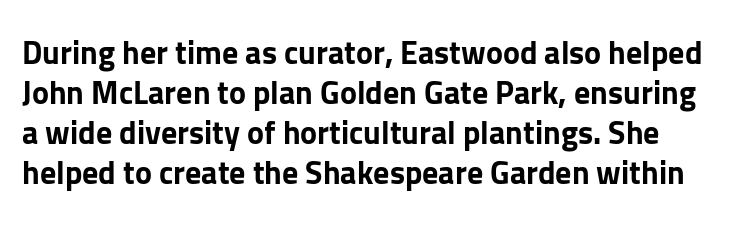
This sample has the flowing, uneven cadence of proportional lettering. Tracking value appears to be zero — textbook default spacing. It's the straight-up-and-down kind of type. This sample uses a sans-serif face. The specimen omits any rule beneath the text block's lines.
